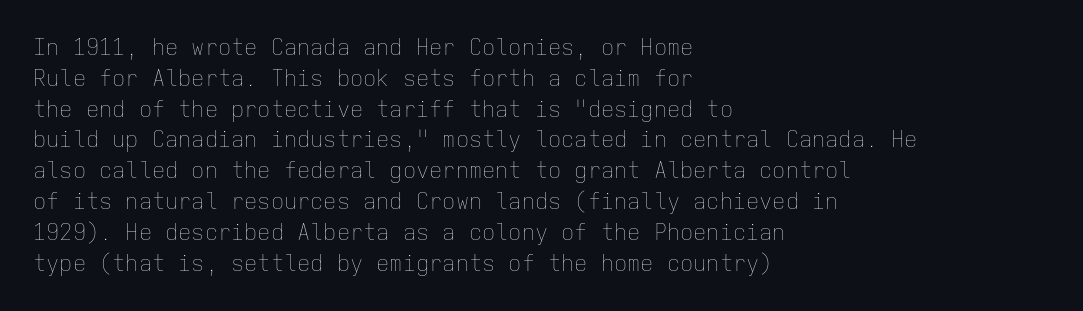
The image shows 22 px text type, upright; set left-aligned, normal line spacing (1.4x), normal letter spacing, not underlined.
